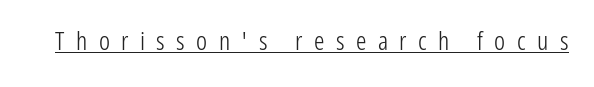
The image shows 26 px text type, upright; set unusually wide letter spacing (+0.44 em), underlined.
